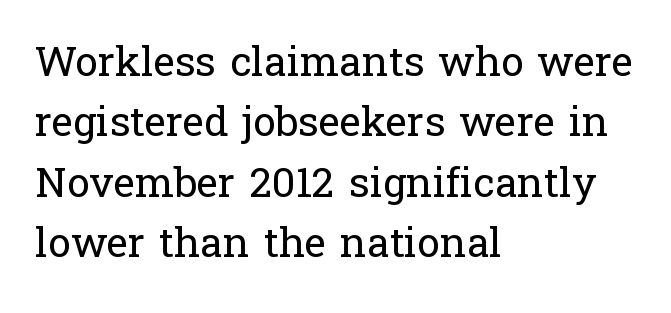
Designer's note — italics off, roman on. Weight class: somewhere from thin through regular. Default kerning and tracking; the words read as compact shapes. The space between consecutive lines is moderate. Varying glyph widths throughout — classic text-font behaviour. Is this a sans? No — the strokes have serifs.
